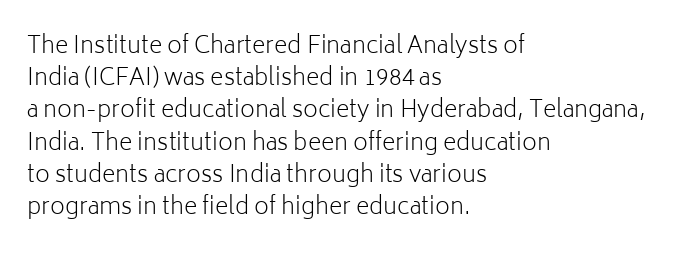
{"italic": "no", "bold": "no", "underline": "no", "align": "left", "line_spacing": "normal", "line_spacing_ratio": 1.4, "letter_spacing": "normal", "letter_spacing_em": 0.0, "glyph_px": 23}
